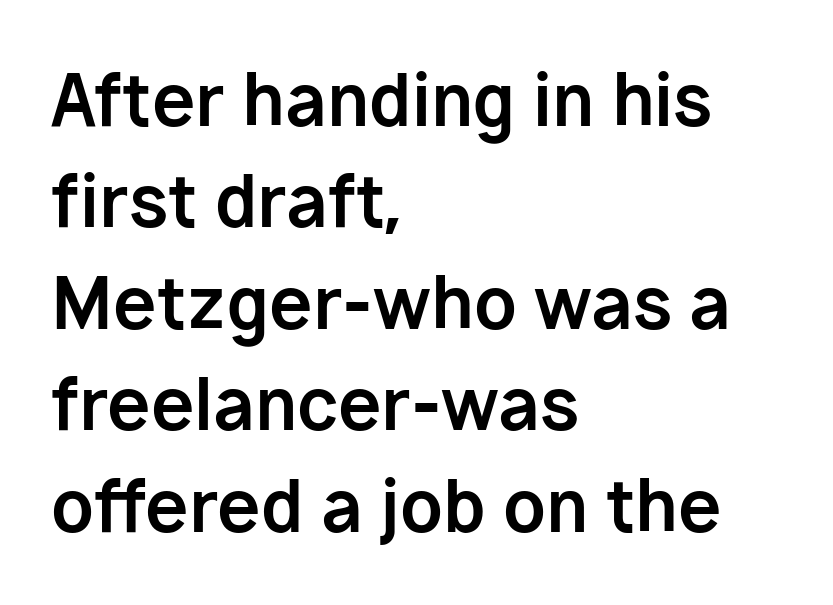
Q: Is the text bold? A: Yes.
Q: Is the text italic (slanted)? A: No, it is upright.
Q: Is the typeface a serif or a sans-serif typeface? A: Sans-serif.
Q: Is the text underlined? A: No.
Q: How is the paragraph aligned? A: Left-aligned.
Q: Is the spacing between letters normal or unusually wide? A: Normal.
Q: Is the spacing between lines tight, normal or loose? A: Normal.
Q: Width (condensed, normal, or wide)? A: Normal.
Q: Stroke contrast? A: Low.
Q: x-height? A: Medium.
Q: Monospaced? A: No.
